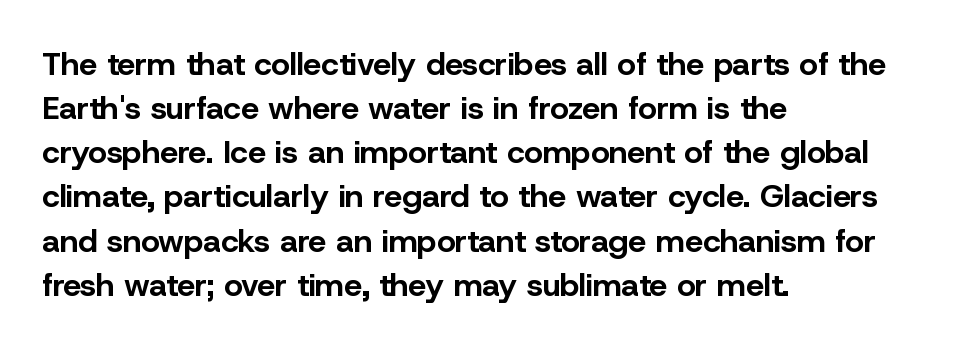
Q: Is the text bold? A: Yes.
Q: Is the text italic (slanted)? A: No, it is upright.
Q: Is the typeface a serif or a sans-serif typeface? A: Sans-serif.
Q: Is the text underlined? A: No.
Q: How is the paragraph aligned? A: Left-aligned.
Q: Is the spacing between letters normal or unusually wide? A: Normal.
Q: Is the spacing between lines tight, normal or loose? A: Normal.
Q: Width (condensed, normal, or wide)? A: Normal.
Q: Stroke contrast? A: Low.
Q: x-height? A: Medium.
Q: Monospaced? A: No.
